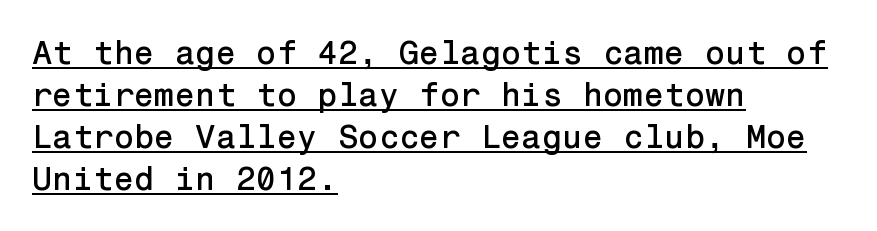
The image shows 33 px sans-serif type, upright; set left-aligned, normal line spacing (1.27x), normal letter spacing, underlined; low stroke contrast and a medium x-height.
